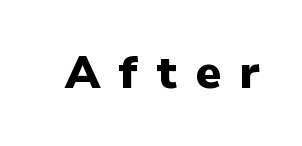
A dark, heavy texture on the line: the type is bold. Observe the absence of serifs on each vertical stroke in this sample. Honestly, there is no underline to notice here at all. Letter spacing: wide. A typesetter would call this proportional, since set widths differ per character.
